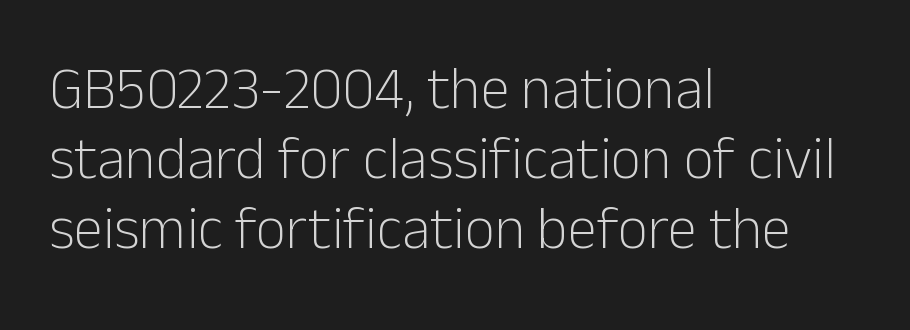
{"serif": "no", "italic": "no", "bold": "no", "weight": "light", "width": "normal", "stroke_contrast": "low", "x_height": "medium", "monospaced": "no", "underline": "no", "align": "left", "line_spacing_ratio": 1.19, "letter_spacing": "normal", "letter_spacing_em": 0.0, "glyph_px": 59}
